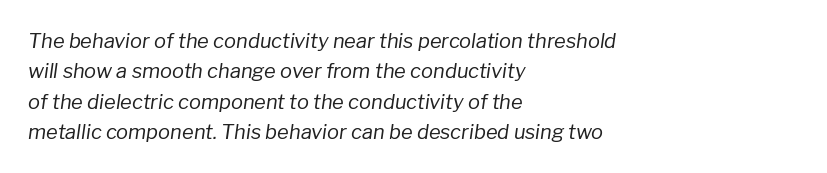
{"italic": "yes", "lean": "right", "slant_degrees": 8, "bold": "no", "underline": "no", "align": "left", "line_spacing": "normal", "line_spacing_ratio": 1.52, "letter_spacing": "normal", "letter_spacing_em": 0.0, "glyph_px": 20}
